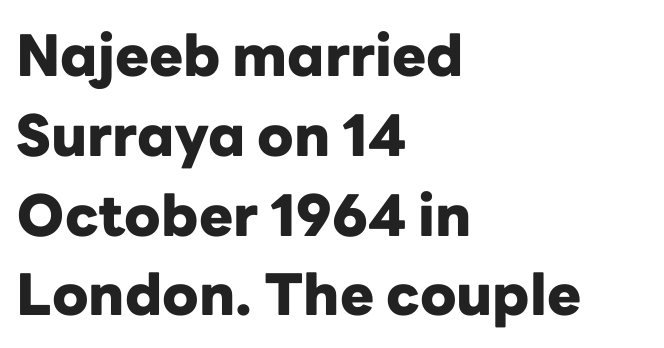
{"serif": "no", "italic": "no", "bold": "yes", "weight": "heavy", "width": "normal", "stroke_contrast": "low", "x_height": "medium", "monospaced": "no", "underline": "no", "align": "left", "line_spacing": "normal", "line_spacing_ratio": 1.4, "letter_spacing": "normal", "letter_spacing_em": 0.0, "glyph_px": 57}
